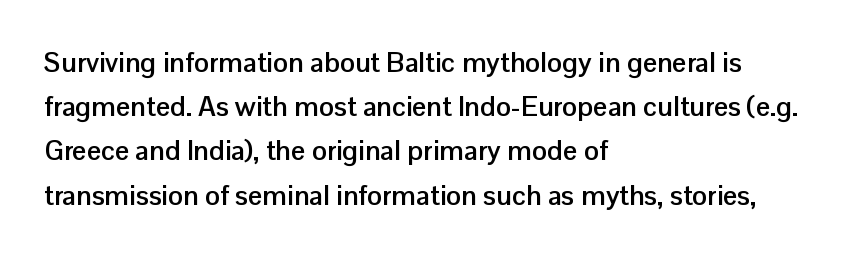
Q: Is the text bold? A: Yes.
Q: Is the text italic (slanted)? A: No, it is upright.
Q: Is the typeface a serif or a sans-serif typeface? A: Sans-serif.
Q: Is the text underlined? A: No.
Q: How is the paragraph aligned? A: Left-aligned.
Q: Is the spacing between letters normal or unusually wide? A: Normal.
Q: Is the spacing between lines tight, normal or loose? A: Normal.
Q: Width (condensed, normal, or wide)? A: Normal.
Q: Stroke contrast? A: Low.
Q: x-height? A: Medium.
Q: Monospaced? A: No.
